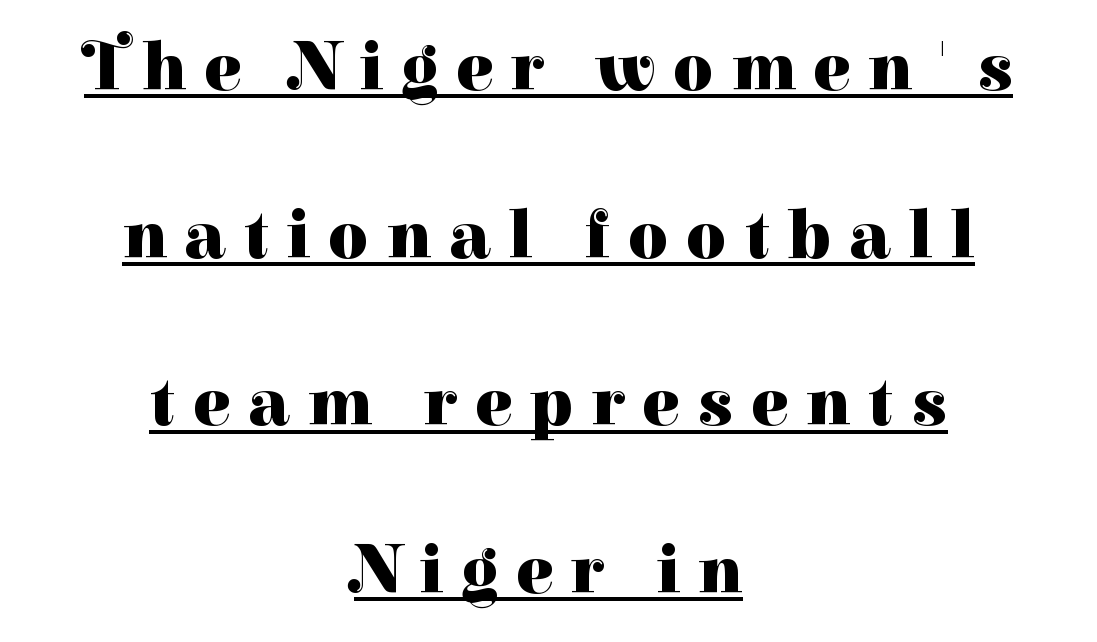
These lines are rendered in a variable-pitch font. Look at the stroke-to-counter ratio: heavy, a bold. Glance below the letters and you will spot a drawn line. The passage shown has open, widely tracked lettering throughout. Does the leading feel generous? Absolutely, it's lavish.
